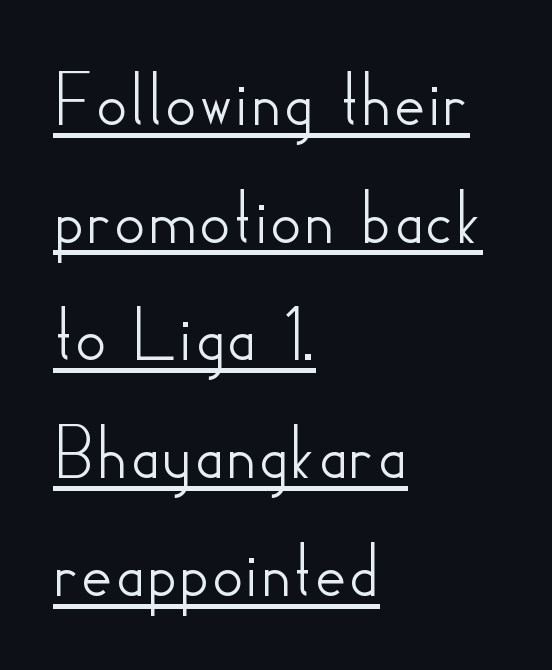
Notice how the stems are strictly vertical — no italics here. The rendered words wear a rule along their underside. Serif or sans? Sans — the stroke terminals are bare. Line starts are locked; line ends wander. Note the varied advance widths — an 'i' is clearly narrower than an 'm'. No extra tracking has been applied to these lines.
